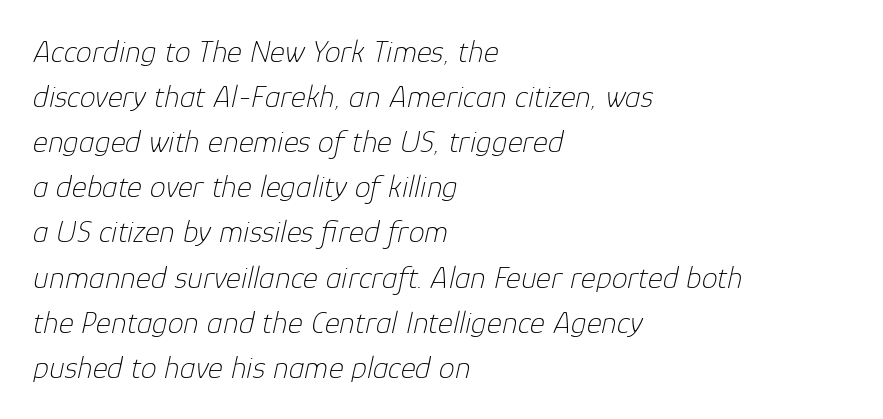
{"italic": "yes", "lean": "right", "slant_degrees": 12, "bold": "no", "weight": "thin", "width": "normal", "stroke_contrast": "low", "x_height": "medium", "monospaced": "no", "underline": "no", "align": "left", "line_spacing": "normal", "line_spacing_ratio": 1.41, "letter_spacing": "normal", "letter_spacing_em": 0.0, "glyph_px": 32}
